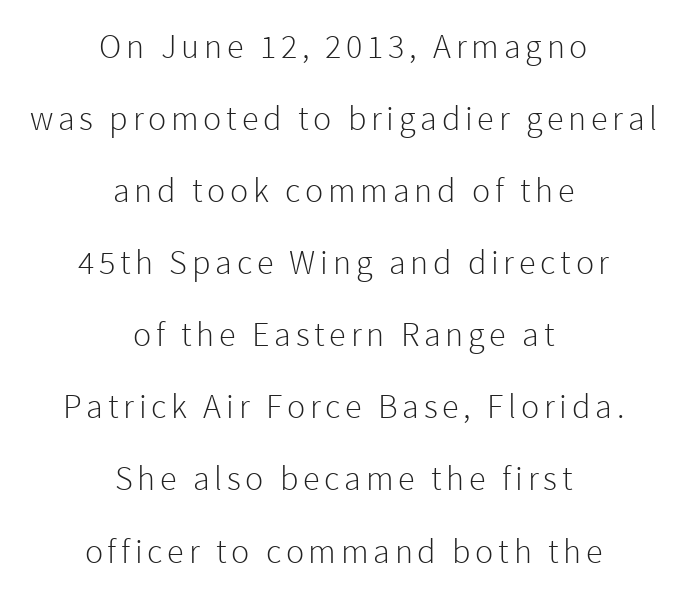
Style check: upright. This sample is center-justified, so both line endings float freely. Nothing heavy about these letters — not bold at all. In terms of letterform style, serifs are entirely absent. The area under the type is left untouched. Summary of vertical rhythm: relaxed, with wide interline spacing.
